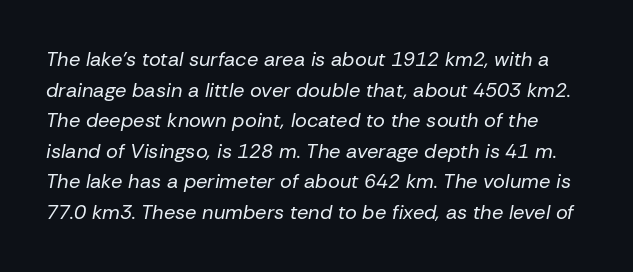
The image shows 20 px text type, italic (leaning right); set normal line spacing (1.53x), normal letter spacing, not underlined.
